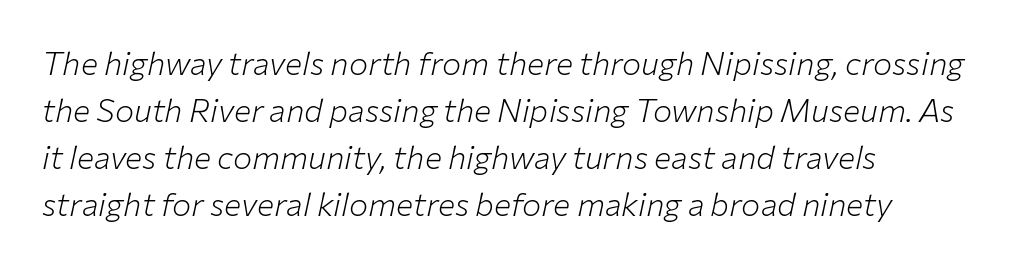
Q: Is the text bold? A: No.
Q: Is the text italic (slanted)? A: Yes, it leans right by about 12 degrees.
Q: Is the text underlined? A: No.
Q: How is the paragraph aligned? A: Left-aligned.
Q: Is the spacing between letters normal or unusually wide? A: Normal.
Q: Is the spacing between lines tight, normal or loose? A: Normal.
Q: Width (condensed, normal, or wide)? A: Normal.
Q: Stroke contrast? A: Low.
Q: x-height? A: Medium.
Q: Monospaced? A: No.
